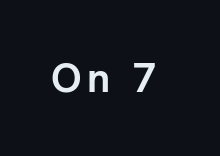
Q: Is the text bold? A: Yes.
Q: Is the text italic (slanted)? A: No, it is upright.
Q: Is the typeface a serif or a sans-serif typeface? A: Sans-serif.
Q: Is the text underlined? A: No.
Q: Width (condensed, normal, or wide)? A: Normal.
Q: Stroke contrast? A: Low.
Q: x-height? A: Medium.
Q: Monospaced? A: No.
